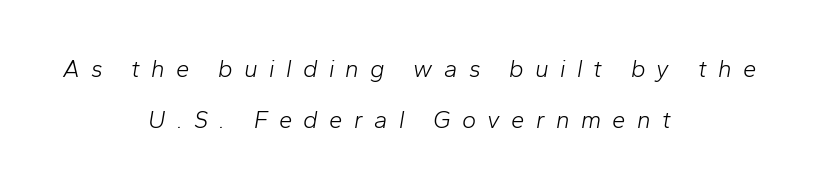
Descenders hang freely into open space. In terms of leading, this rendering errs on the spacious side. Is the stroke heavy? The answer is a plain regular-or-lighter. Observe the wide spacing: letters keep a clear distance from each other.
